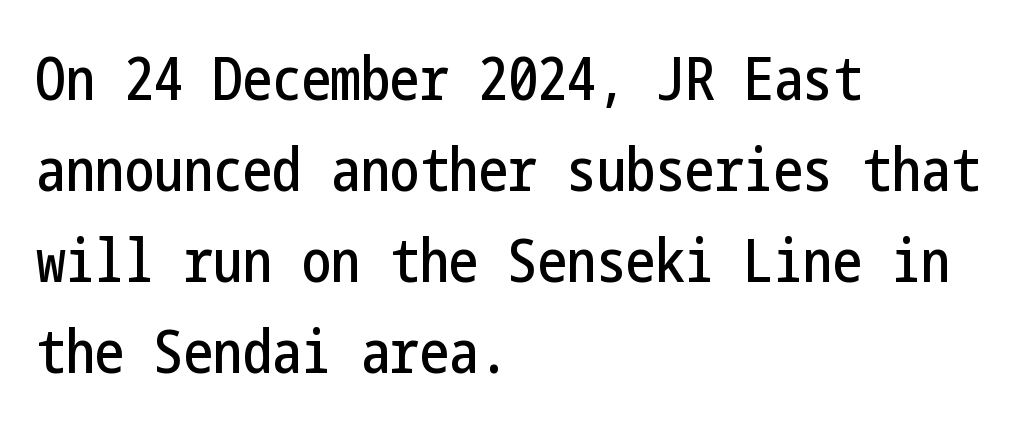
{"serif": "no", "italic": "no", "width": "condensed", "stroke_contrast": "low", "x_height": "medium", "underline": "no", "align": "left", "line_spacing": "normal", "line_spacing_ratio": 1.54, "letter_spacing": "normal", "letter_spacing_em": 0.0, "glyph_px": 59}
